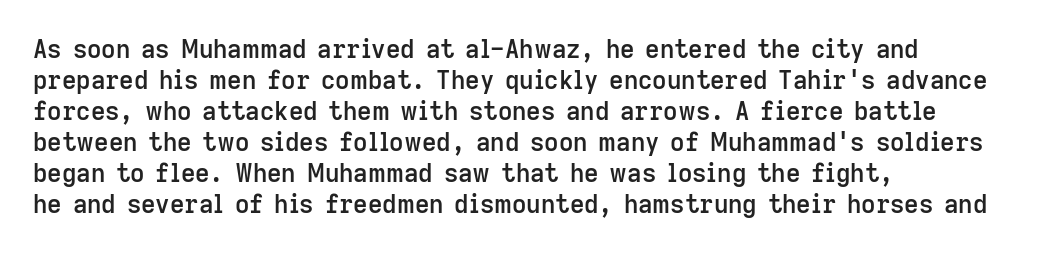
The image shows 25 px text type, upright; set left-aligned, line spacing 1.24x, normal letter spacing, not underlined.
